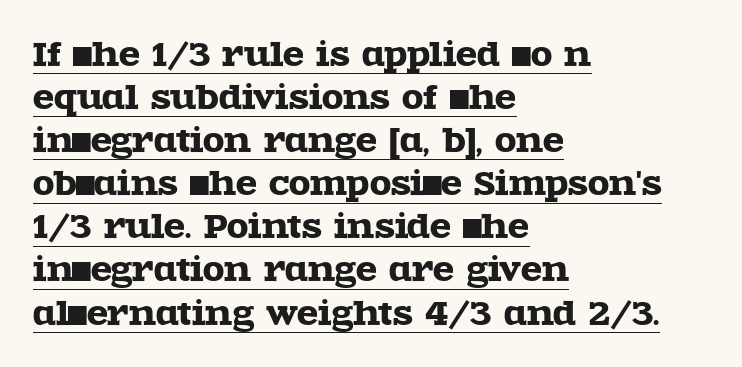
Look at the tracking — it's just the regular setting, nothing added. The space between consecutive lines is moderate. Each line starts at the same left margin while the right side varies. Character widths vary here, with narrow letters taking less room than wide ones.
